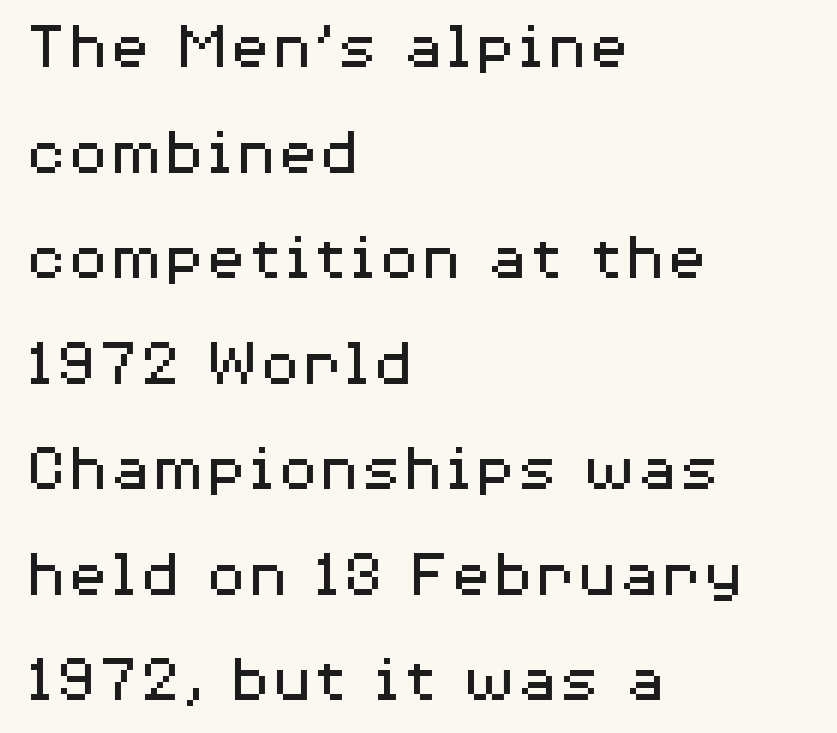
The image shows 69 px regular-weight, wide sans-serif type, upright; set left-aligned, normal line spacing (1.53x), normal letter spacing, not underlined; medium stroke contrast and a medium x-height.
